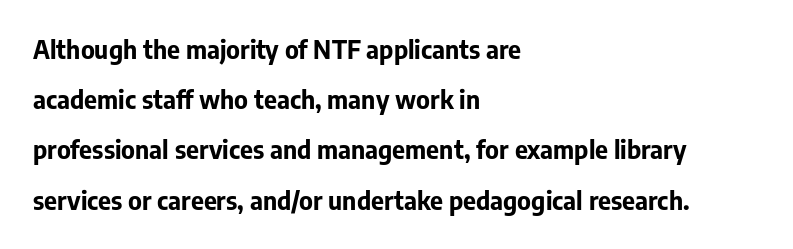
{"italic": "no", "bold": "yes", "underline": "no", "align": "left", "line_spacing": "loose", "line_spacing_ratio": 2.01, "letter_spacing": "normal", "letter_spacing_em": 0.0, "glyph_px": 25}
